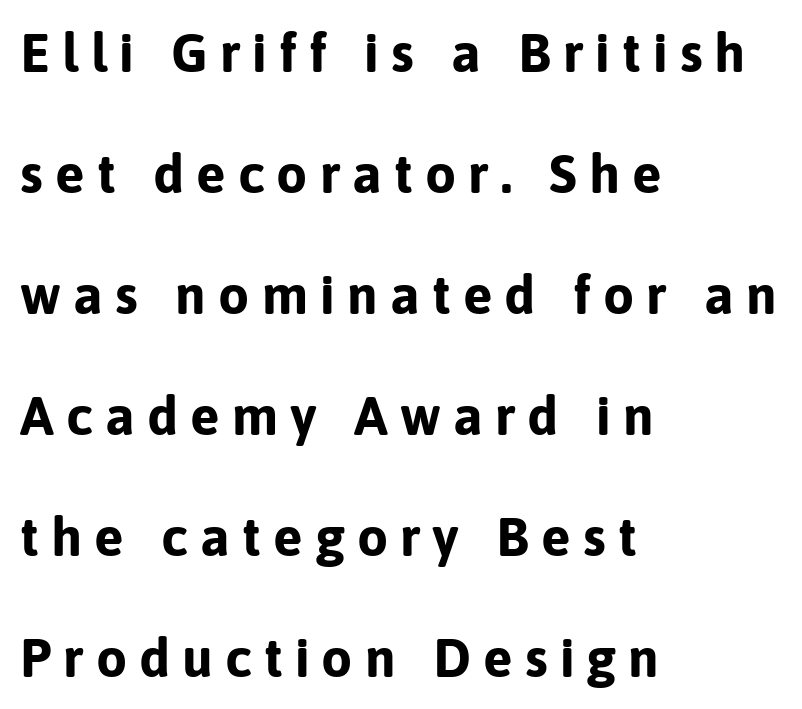
The typography opts for an upright posture over an oblique one. The line-height multiplier appears high, well above default. The paragraph has a hard left edge and a soft right edge. I'd describe the lettering as bold — thick and assertive. Inter-character spacing is expanded well beyond the font's built-in metrics.
